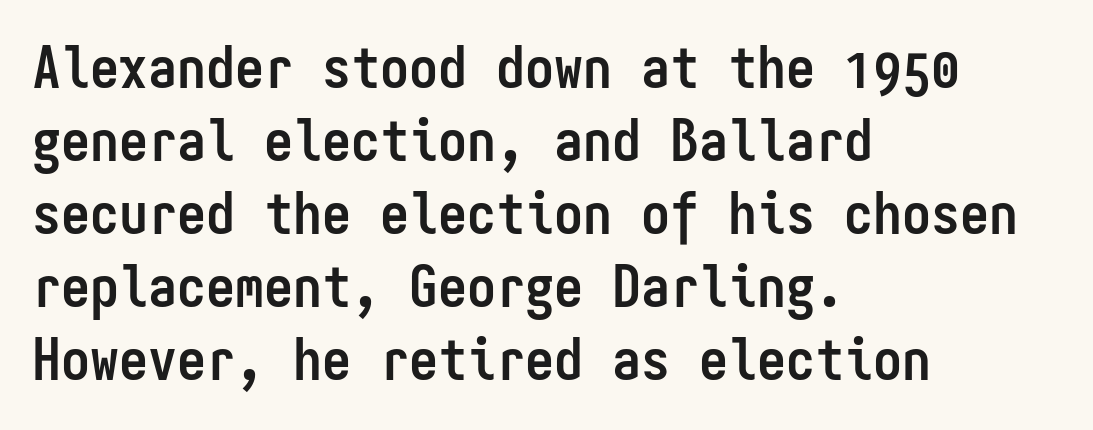
A roman cut, with each character standing at attention. The letterforms sit shoulder to shoulder at normal distance. Line beginnings align vertically; line endings do not. Is this a sans? Yes — the strokes have no serifs.
